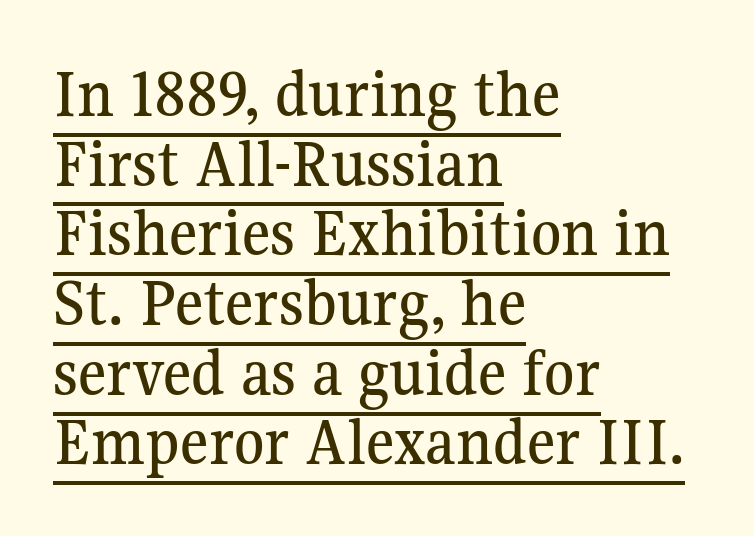
{"serif": "yes", "italic": "no", "width": "normal", "stroke_contrast": "medium", "x_height": "medium", "monospaced": "no", "underline": "yes", "align": "left", "line_spacing": "tight", "line_spacing_ratio": 1.01, "letter_spacing": "normal", "letter_spacing_em": 0.0, "glyph_px": 69}
